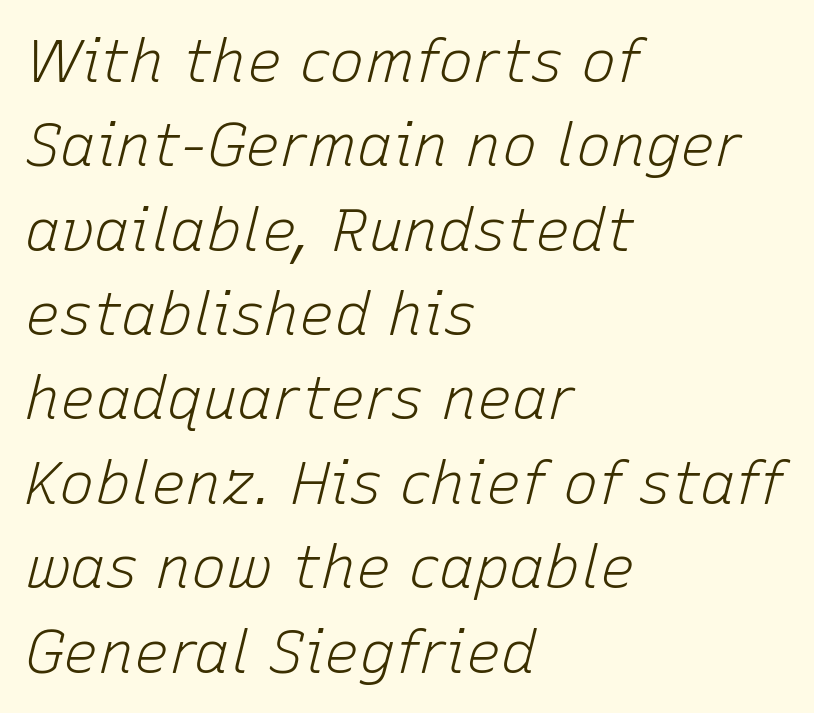
Q: Is the text bold? A: No.
Q: Is the text italic (slanted)? A: Yes, it leans right by about 15 degrees.
Q: Is the text underlined? A: No.
Q: How is the paragraph aligned? A: Left-aligned.
Q: Is the spacing between letters normal or unusually wide? A: Normal.
Q: Is the spacing between lines tight, normal or loose? A: Normal.
Q: Width (condensed, normal, or wide)? A: Normal.
Q: Stroke contrast? A: Low.
Q: x-height? A: Medium.
Q: Monospaced? A: No.
